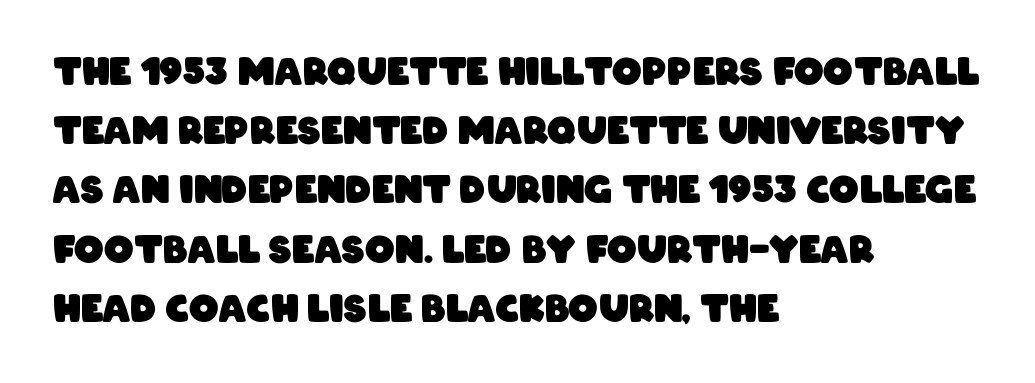
Note the varied advance widths — an 'i' is clearly narrower than an 'm'. Leading: standard. Weight: bold. Does extra space separate the letters? No, they use regular spacing. Classification — sans serif.
